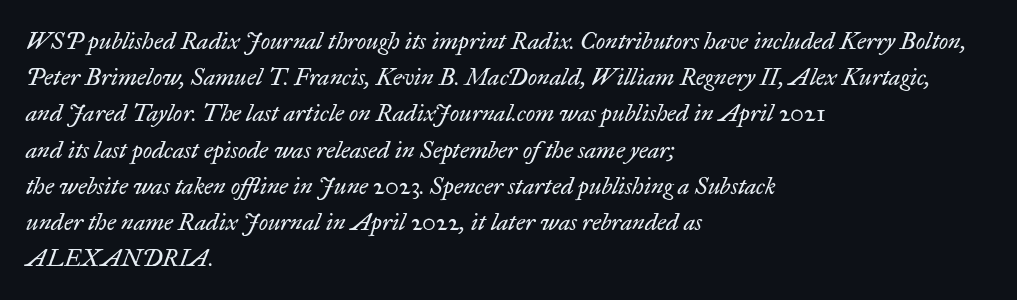
Q: Is the text bold? A: No.
Q: Is the text italic (slanted)? A: Yes, it leans right by about 17 degrees.
Q: Is the text underlined? A: No.
Q: How is the paragraph aligned? A: Left-aligned.
Q: Is the spacing between letters normal or unusually wide? A: Normal.
Q: Is the spacing between lines tight, normal or loose? A: Normal.
